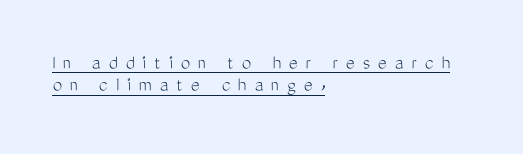
Q: Is the text bold? A: No.
Q: Is the text italic (slanted)? A: No, it is upright.
Q: Is the text underlined? A: Yes.
Q: How is the paragraph aligned? A: Left-aligned.
Q: Is the spacing between letters normal or unusually wide? A: Unusually wide.
Q: Is the spacing between lines tight, normal or loose? A: Tight.
